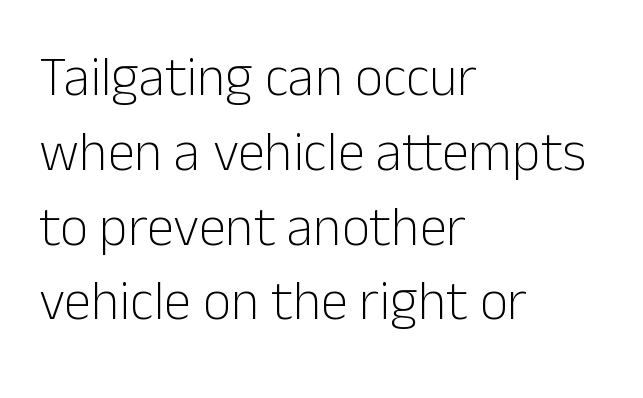
The image shows 55 px light sans-serif type, upright; set left-aligned, normal line spacing (1.36x), normal letter spacing, not underlined; low stroke contrast and a medium x-height.
